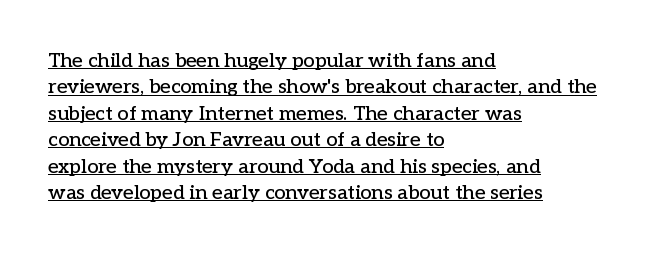
The image shows 20 px text type, upright; set left-aligned, normal line spacing (1.32x), normal letter spacing, underlined.
